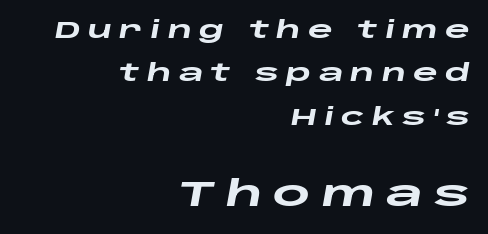
The image shows 36 px heavy, wide type, italic (leaning right); set right-aligned, line spacing 1.81x, unusually wide letter spacing (+0.3 em), not underlined; the second (bottom) block is 1.5x larger; low stroke contrast and a large x-height.
